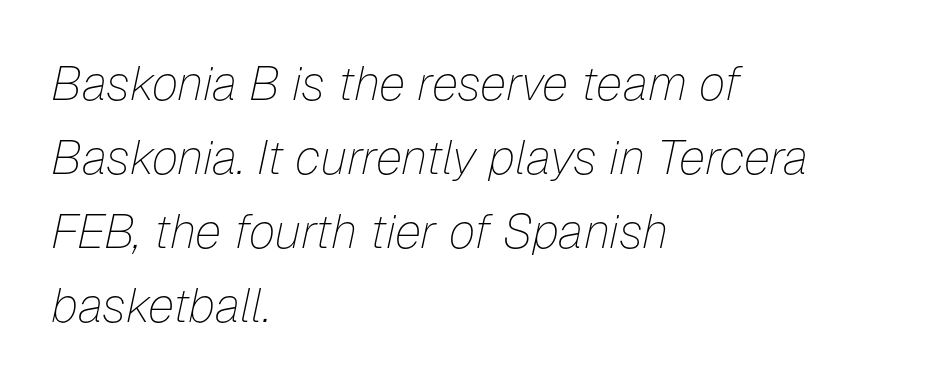
Q: Is the text bold? A: No.
Q: Is the text italic (slanted)? A: Yes, it leans right by about 12 degrees.
Q: Is the text underlined? A: No.
Q: How is the paragraph aligned? A: Left-aligned.
Q: Is the spacing between letters normal or unusually wide? A: Normal.
Q: Is the spacing between lines tight, normal or loose? A: Normal.
Q: Width (condensed, normal, or wide)? A: Normal.
Q: Stroke contrast? A: Low.
Q: x-height? A: Medium.
Q: Monospaced? A: No.
